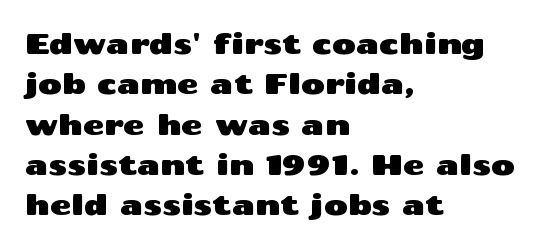
{"serif": "no", "italic": "no", "width": "wide", "stroke_contrast": "medium", "x_height": "medium", "monospaced": "no", "underline": "no", "align": "left", "line_spacing": "normal", "line_spacing_ratio": 1.39, "letter_spacing": "normal", "letter_spacing_em": 0.0, "glyph_px": 29}
